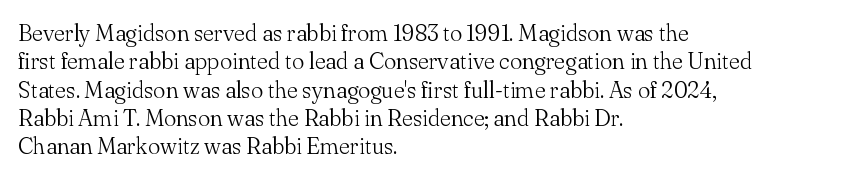
The image shows 23 px text type, upright; set left-aligned, line spacing 1.23x, normal letter spacing, not underlined.
